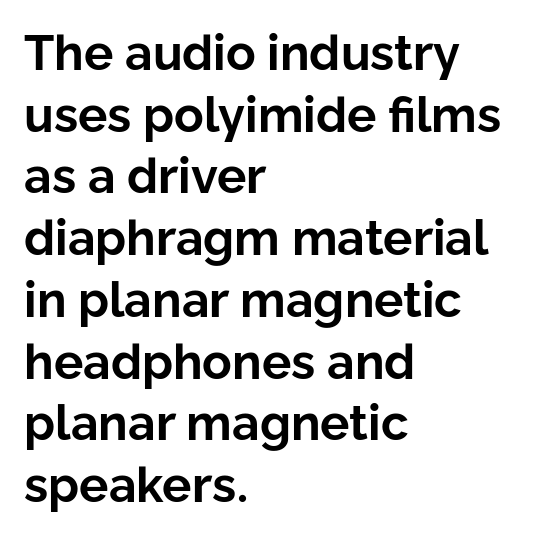
The image shows 49 px bold sans-serif type, upright; set left-aligned, normal line spacing (1.26x), normal letter spacing, not underlined; low stroke contrast and a medium x-height.
